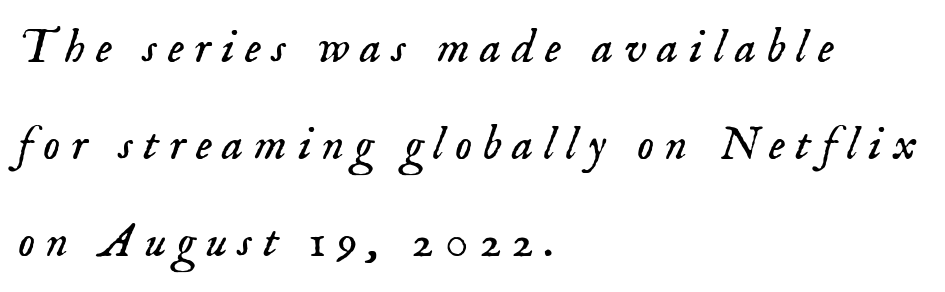
{"serif": "yes", "italic": "yes", "lean": "right", "slant_degrees": 18, "bold": "no", "weight": "light", "width": "normal", "stroke_contrast": "low", "x_height": "small", "monospaced": "no", "underline": "no", "align": "left", "line_spacing": "loose", "line_spacing_ratio": 2.02, "letter_spacing": "wide", "letter_spacing_em": 0.22, "glyph_px": 48}
